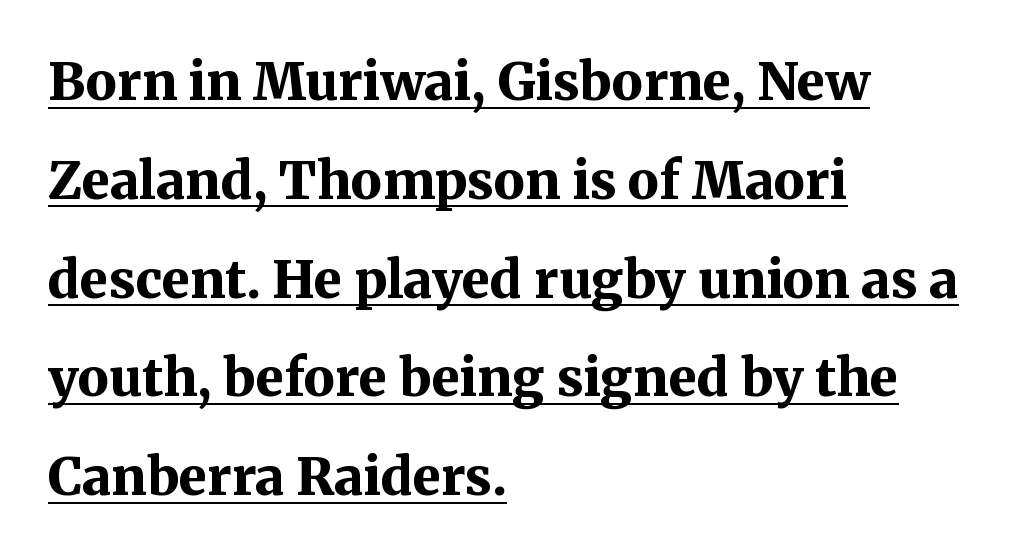
Q: Is the text bold? A: Yes.
Q: Is the text italic (slanted)? A: No, it is upright.
Q: Is the typeface a serif or a sans-serif typeface? A: Serif.
Q: Is the text underlined? A: Yes.
Q: How is the paragraph aligned? A: Left-aligned.
Q: Is the spacing between letters normal or unusually wide? A: Normal.
Q: Is the spacing between lines tight, normal or loose? A: Loose.
Q: Width (condensed, normal, or wide)? A: Normal.
Q: Stroke contrast? A: Medium.
Q: x-height? A: Medium.
Q: Monospaced? A: No.
